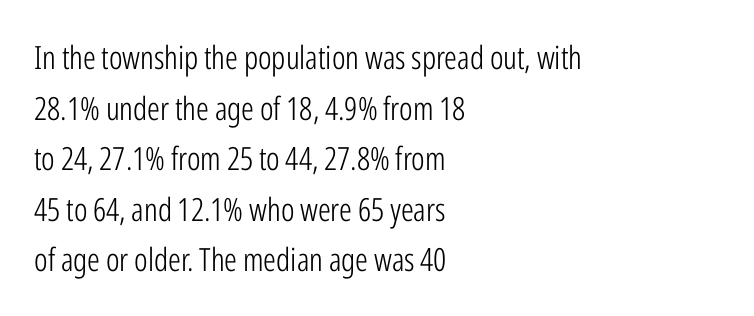
Each letter keeps its own natural width here, so spacing adapts to shape. One glance says typical: line gaps are just what's usual. The area under the type is left untouched. Weight: in the light-to-regular range. If you drew a ruler down the left edge, every line would touch it.
